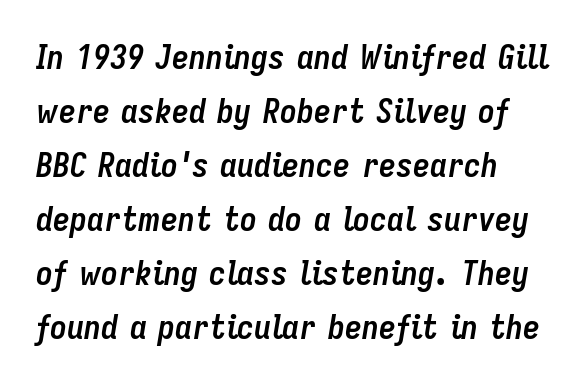
Where is the straight margin? On the left. The passage shown is not underscored anywhere. The rendering uses natural spacing where letterforms have individual widths. Interline gaps are of average width in this sample. Words appear dense and cohesive because spacing is normal.
